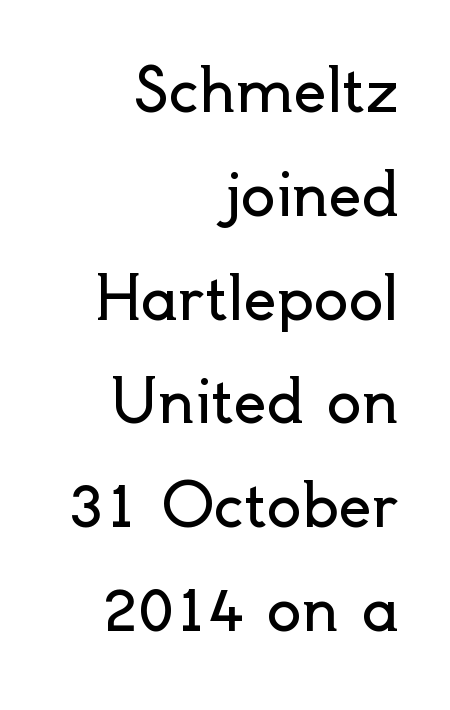
The image shows 58 px regular-weight sans-serif type, upright; set right-aligned, line spacing 1.79x, normal letter spacing, not underlined; a small x-height.
